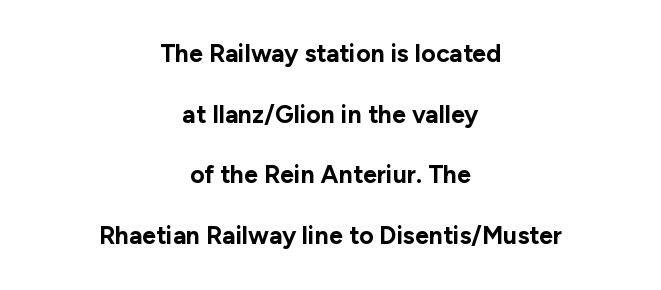
The image shows 25 px bold type, upright; set centered, loose line spacing (2.43x), normal letter spacing, not underlined.
